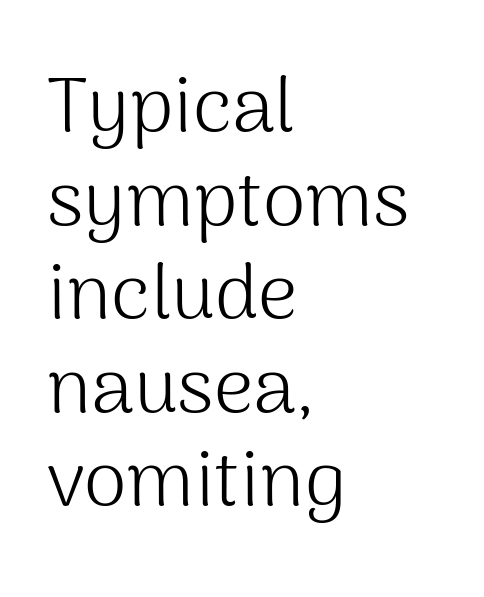
The image shows 78 px light sans-serif type, upright; set left-aligned, line spacing 1.2x, normal letter spacing, not underlined; medium stroke contrast and a medium x-height.
